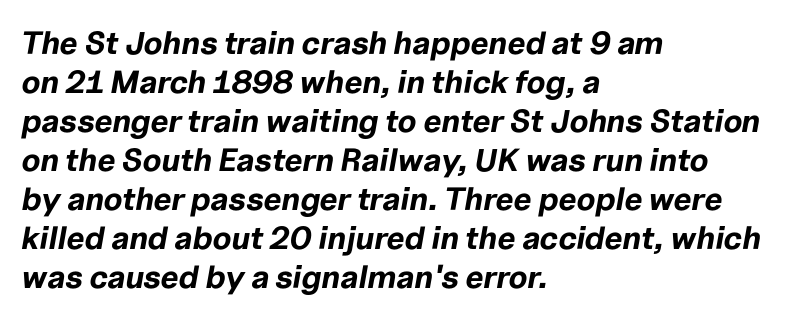
This sample has the flowing, uneven cadence of proportional lettering. Is the block centered? No — it sits flush against the left margin. When letters slant like this, we call the style italic. The space beneath each line is pristine and unruled. Strokes here are thick enough to call this a true bold.
